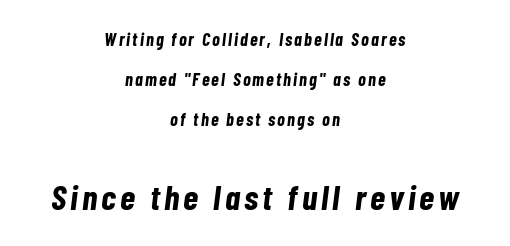
{"italic": "yes", "lean": "right", "slant_degrees": 7, "bold": "yes", "weight": "bold", "width": "condensed", "stroke_contrast": "low", "x_height": "medium", "monospaced": "no", "underline": "no", "align": "center", "line_spacing": "loose", "line_spacing_ratio": 2.21, "larger_block": "second", "size_ratio": 1.94, "glyph_px": 35}
